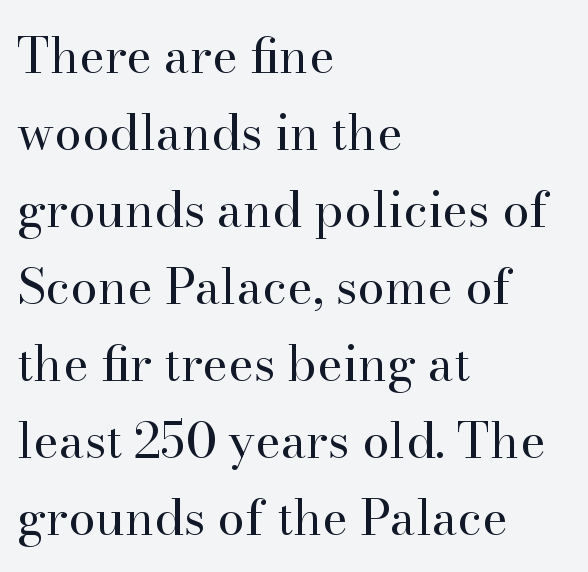
Q: Is the text bold? A: No.
Q: Is the text italic (slanted)? A: No, it is upright.
Q: Is the typeface a serif or a sans-serif typeface? A: Serif.
Q: Is the text underlined? A: No.
Q: How is the paragraph aligned? A: Left-aligned.
Q: Is the spacing between letters normal or unusually wide? A: Normal.
Q: Is the spacing between lines tight, normal or loose? A: Normal.
Q: Width (condensed, normal, or wide)? A: Normal.
Q: Stroke contrast? A: High.
Q: x-height? A: Small.
Q: Monospaced? A: No.
